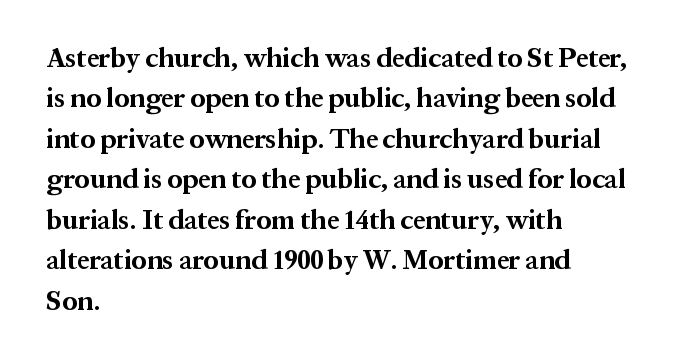
Q: Is the text bold? A: Yes.
Q: Is the text italic (slanted)? A: No, it is upright.
Q: Is the text underlined? A: No.
Q: How is the paragraph aligned? A: Left-aligned.
Q: Is the spacing between letters normal or unusually wide? A: Normal.
Q: Is the spacing between lines tight, normal or loose? A: Normal.
